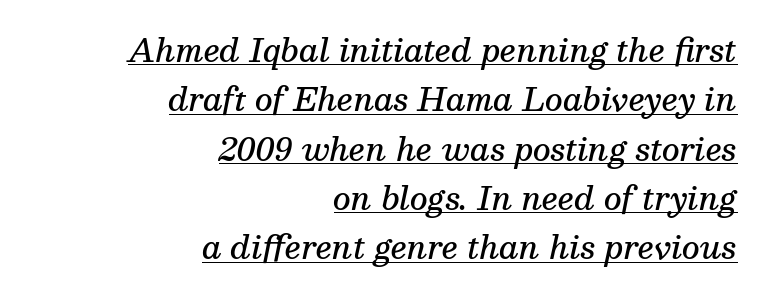
Q: Is the text bold? A: Semi-bold.
Q: Is the text italic (slanted)? A: Yes, it leans right by about 13 degrees.
Q: Is the typeface a serif or a sans-serif typeface? A: Serif.
Q: Is the text underlined? A: Yes.
Q: How is the paragraph aligned? A: Right-aligned.
Q: Is the spacing between letters normal or unusually wide? A: Normal.
Q: Is the spacing between lines tight, normal or loose? A: Normal.
Q: Width (condensed, normal, or wide)? A: Normal.
Q: Stroke contrast? A: Medium.
Q: x-height? A: Medium.
Q: Monospaced? A: No.
